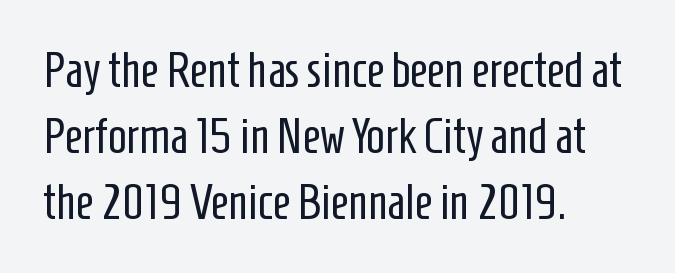
Proportional: the letters do not fall into vertical columns. The setting favours the left margin, as ordinary paragraphs usually do. These lines are composed in type without serifs. Is the stroke heavy? The answer is a plain regular-or-lighter. Type without underlining.
